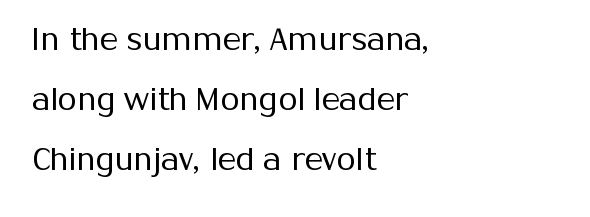
The letterforms sit at book weight or below. Nobody touched the tracking dial on this one. Each new line begins a long way beneath the previous one. It's the straight-up-and-down kind of type. Nope, no serifs anywhere on these letters. The rendering anchors every line to the left-hand side.
